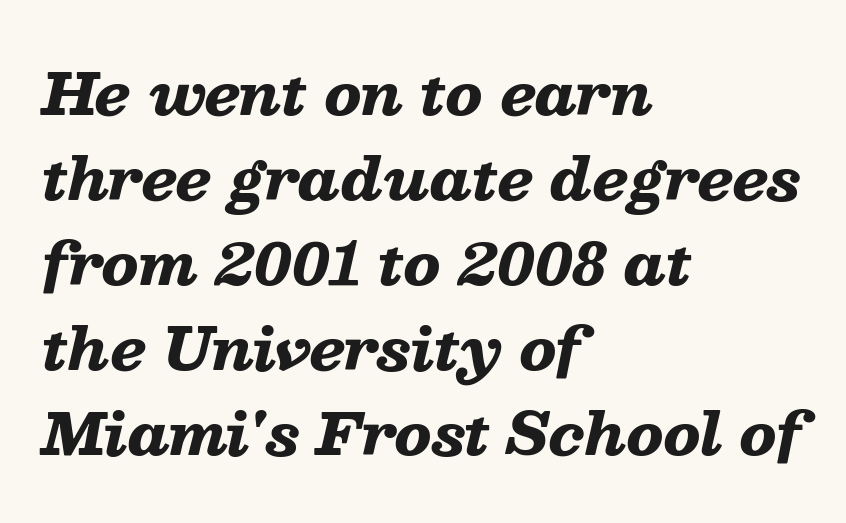
{"italic": "yes", "lean": "right", "slant_degrees": 13, "bold": "yes", "weight": "heavy", "width": "wide", "stroke_contrast": "low", "x_height": "medium", "monospaced": "no", "underline": "no", "align": "left", "line_spacing": "normal", "line_spacing_ratio": 1.49, "letter_spacing": "normal", "letter_spacing_em": 0.0, "glyph_px": 57}
